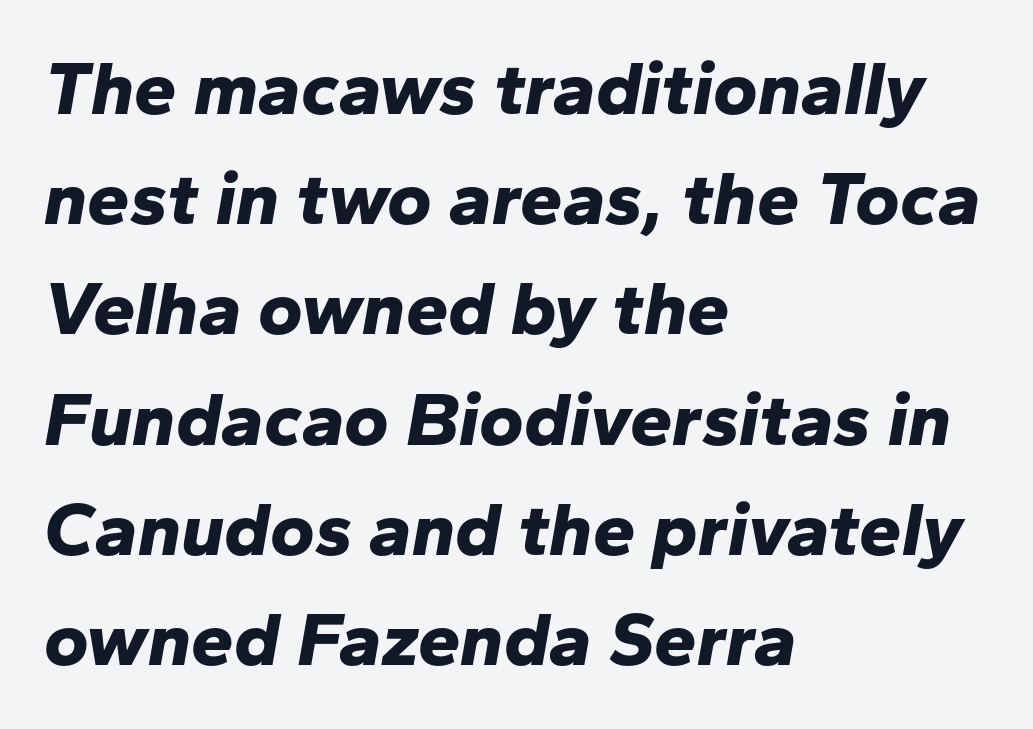
The image shows 76 px bold type, italic (leaning right); set left-aligned, normal line spacing (1.45x), normal letter spacing, not underlined; low stroke contrast and a medium x-height.
